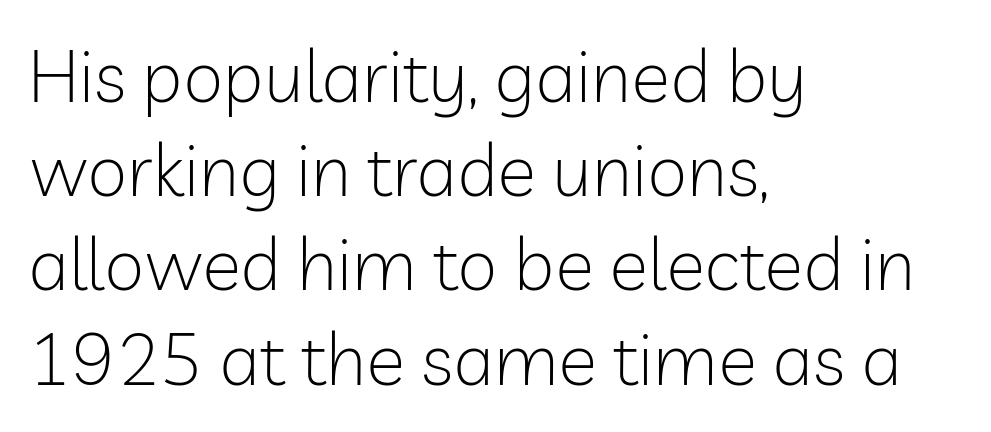
Q: Is the text bold? A: No.
Q: Is the text italic (slanted)? A: No, it is upright.
Q: Is the typeface a serif or a sans-serif typeface? A: Sans-serif.
Q: Is the text underlined? A: No.
Q: How is the paragraph aligned? A: Left-aligned.
Q: Is the spacing between letters normal or unusually wide? A: Normal.
Q: Is the spacing between lines tight, normal or loose? A: Normal.
Q: Width (condensed, normal, or wide)? A: Normal.
Q: Stroke contrast? A: Low.
Q: x-height? A: Medium.
Q: Monospaced? A: No.
